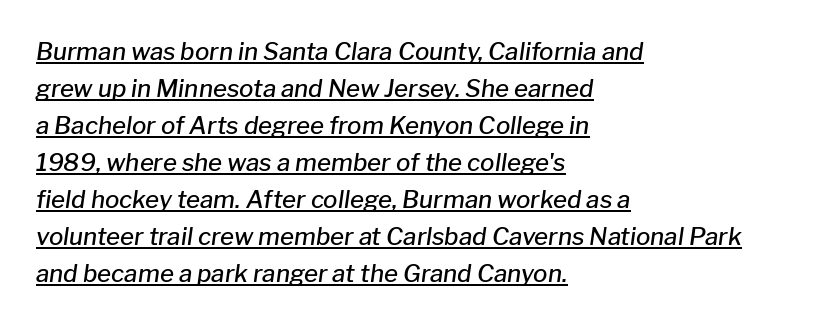
Compared with a centered layout, this one pins lines to the left instead. The lines sit at an ordinary, default distance from one another. Nothing unusual about the tracking: characters are spaced as the font intends. The glyphs have the mass of a demibold cut, below bold. Check the space under the baseline: a stroke is drawn there. If you drew a line through each stem, it would be angled.
